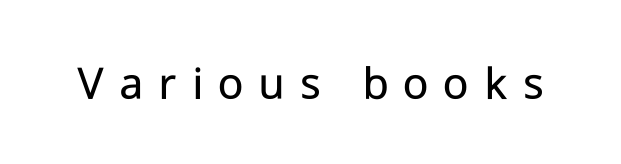
{"serif": "no", "italic": "no", "bold": "no", "weight": "regular", "width": "normal", "stroke_contrast": "low", "x_height": "medium", "monospaced": "no", "underline": "no", "letter_spacing": "wide", "letter_spacing_em": 0.31, "glyph_px": 49}
